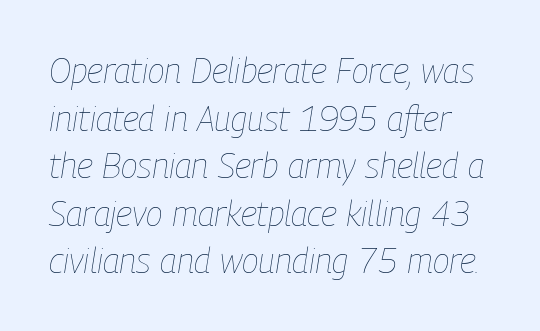
Q: Is the text bold? A: No.
Q: Is the text italic (slanted)? A: Yes, it leans right by about 9 degrees.
Q: Is the text underlined? A: No.
Q: Is the spacing between letters normal or unusually wide? A: Normal.
Q: Is the spacing between lines tight, normal or loose? A: Normal.
Q: Width (condensed, normal, or wide)? A: Condensed.
Q: Stroke contrast? A: Low.
Q: x-height? A: Medium.
Q: Monospaced? A: No.
